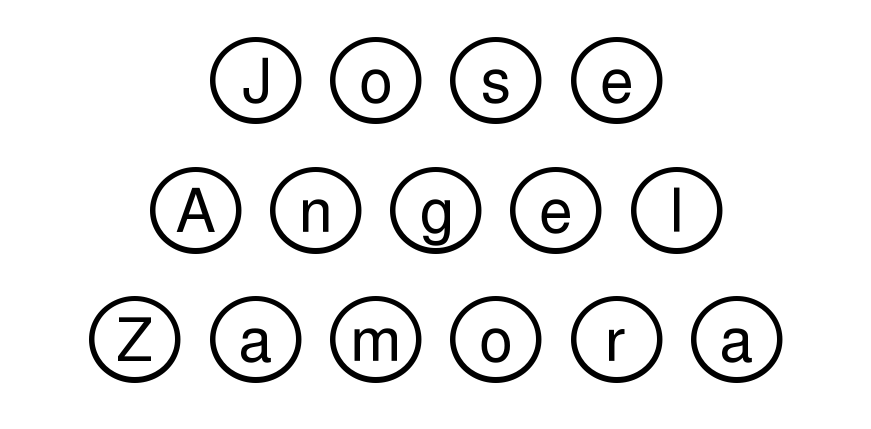
A bare baseline throughout the passage. The whitespace from short lines is split evenly between both sides. In terms of leading, this rendering errs on the spacious side. Posture: vertical. Tracking here is generous; glyphs stand well apart from one another.
